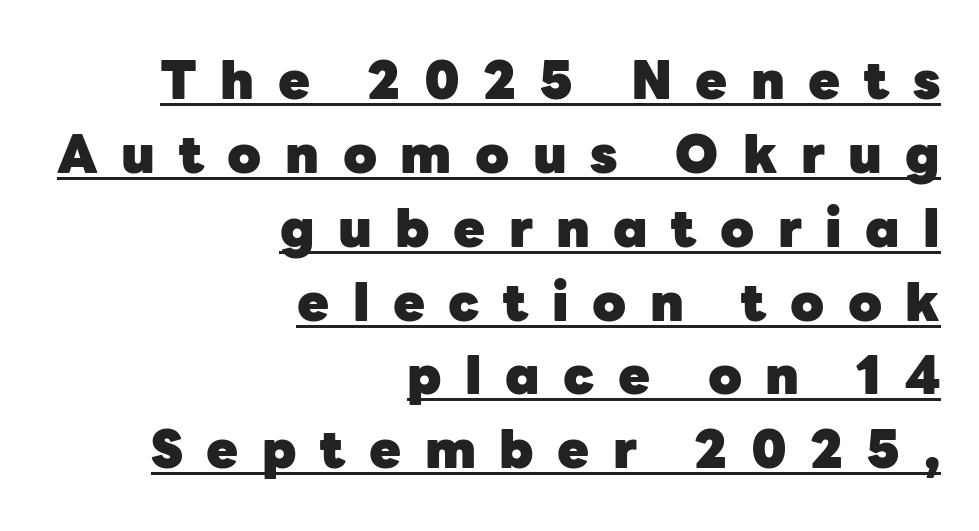
This sample uses expanded letter spacing, leaving extra air between glyphs. I'd call this a sans setting — the letters go barefoot. Decoration check: the copy is underlined. Italic: no, the glyphs are upright roman. What weight is shown? A full bold with thick strokes. Do the characters align in a grid? No, the font is proportional.
